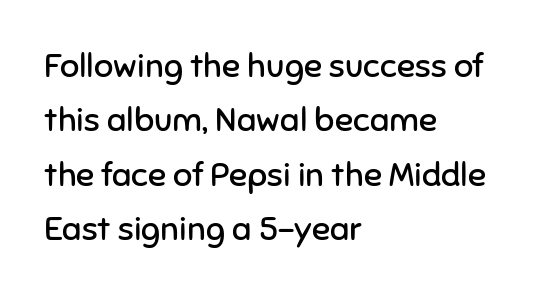
The image shows 34 px regular-weight sans-serif type, upright; set left-aligned, normal line spacing (1.6x), normal letter spacing, not underlined; low stroke contrast and a medium x-height.
